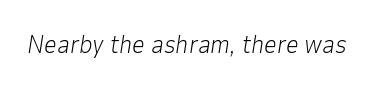
The image shows 25 px text type, italic (leaning right); set normal letter spacing, not underlined.
